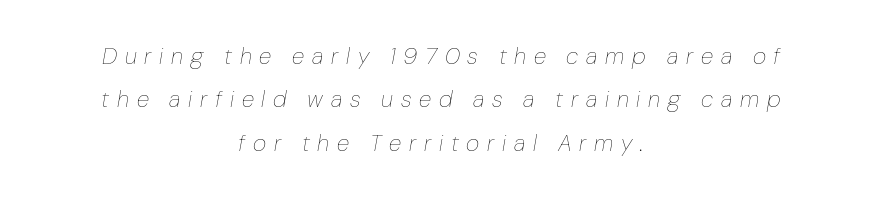
Q: Is the text bold? A: No.
Q: Is the text italic (slanted)? A: Yes, it leans right by about 10 degrees.
Q: Is the text underlined? A: No.
Q: How is the paragraph aligned? A: Centered.
Q: Is the spacing between letters normal or unusually wide? A: Unusually wide.
